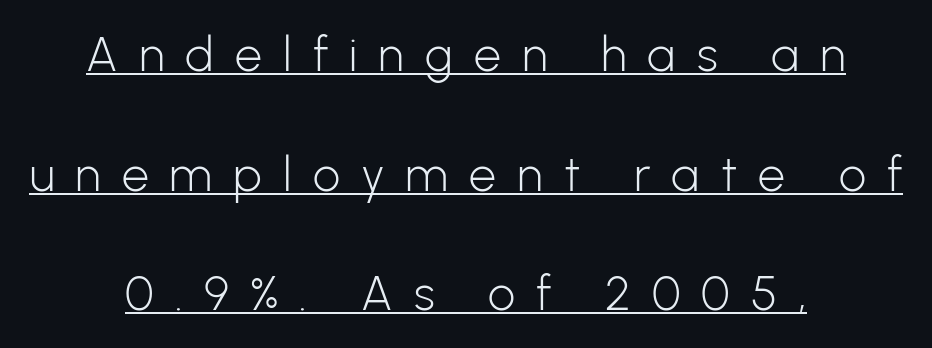
{"serif": "no", "italic": "no", "bold": "no", "weight": "light", "width": "normal", "stroke_contrast": "low", "x_height": "medium", "monospaced": "no", "underline": "yes", "align": "center", "line_spacing": "loose", "line_spacing_ratio": 2.49, "letter_spacing": "wide", "letter_spacing_em": 0.44, "glyph_px": 48}
